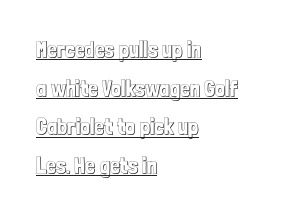
Q: Is the text italic (slanted)? A: No, it is upright.
Q: Is the text underlined? A: Yes.
Q: How is the paragraph aligned? A: Left-aligned.
Q: Is the spacing between letters normal or unusually wide? A: Normal.
